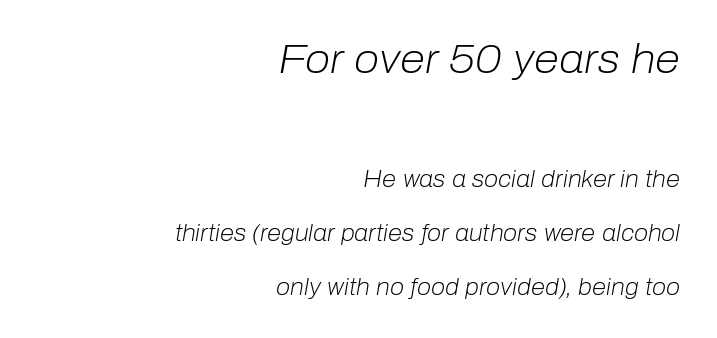
{"italic": "yes", "lean": "right", "slant_degrees": 10, "bold": "no", "weight": "light", "width": "normal", "stroke_contrast": "low", "x_height": "medium", "monospaced": "no", "underline": "no", "align": "right", "line_spacing": "loose", "line_spacing_ratio": 2.35, "letter_spacing": "normal", "letter_spacing_em": 0.0, "larger_block": "first", "size_ratio": 1.78, "glyph_px": 41}
